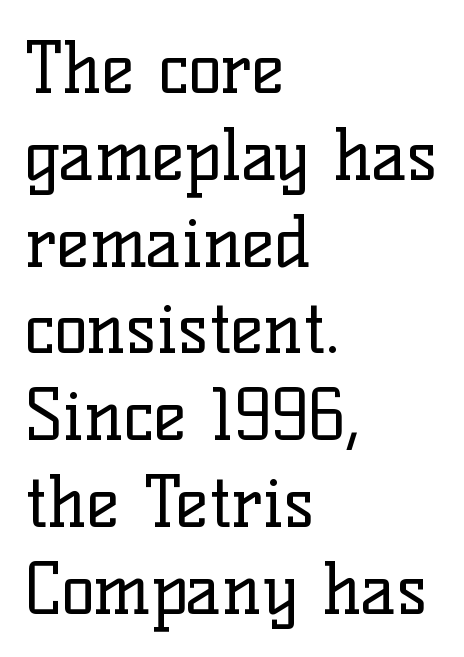
Q: Is the text bold? A: No.
Q: Is the text italic (slanted)? A: No, it is upright.
Q: Is the typeface a serif or a sans-serif typeface? A: Serif.
Q: Is the text underlined? A: No.
Q: How is the paragraph aligned? A: Left-aligned.
Q: Is the spacing between letters normal or unusually wide? A: Normal.
Q: Width (condensed, normal, or wide)? A: Normal.
Q: Stroke contrast? A: Low.
Q: x-height? A: Medium.
Q: Monospaced? A: No.
